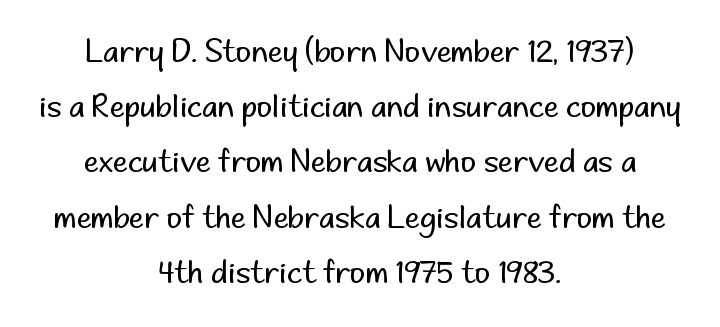
{"serif": "no", "italic": "no", "bold": "no", "weight": "regular", "width": "normal", "stroke_contrast": "low", "x_height": "small", "monospaced": "no", "underline": "no", "align": "center", "line_spacing_ratio": 1.84, "letter_spacing": "normal", "letter_spacing_em": 0.0, "glyph_px": 30}
